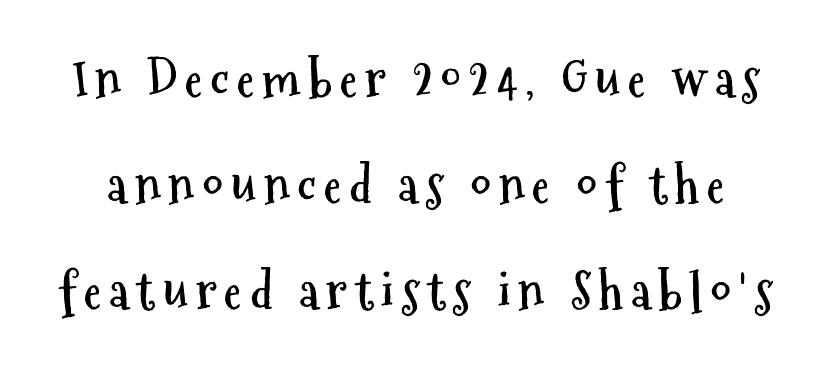
Here the designer chose a conventional face with non-uniform glyph widths. The letters stand straight up with perfectly vertical stems. Horizontal bands of white between lines are thick stripes. The specimen omits any rule beneath the text block's lines. Caption: bold face, heavy strokes. A typesetter would label this face a sans.
